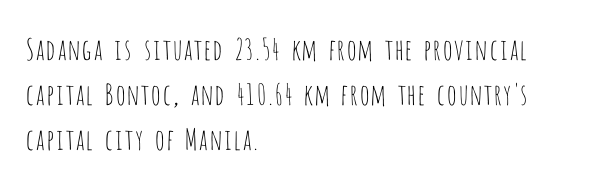
{"serif": "no", "italic": "no", "bold": "no", "weight": "thin", "width": "condensed", "stroke_contrast": "low", "x_height": "large", "monospaced": "no", "underline": "no", "align": "left", "line_spacing": "normal", "line_spacing_ratio": 1.56, "letter_spacing": "normal", "letter_spacing_em": 0.0, "glyph_px": 29}
